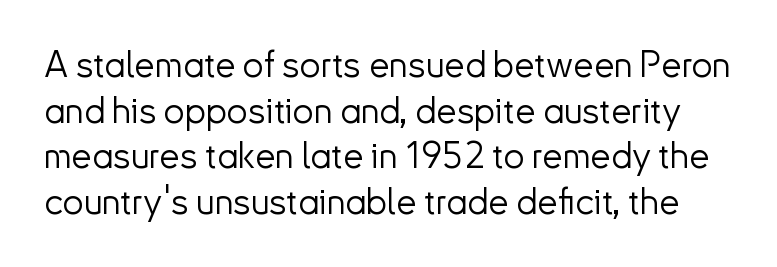
{"serif": "no", "italic": "no", "bold": "no", "weight": "light", "width": "normal", "stroke_contrast": "low", "x_height": "small", "monospaced": "no", "underline": "no", "line_spacing_ratio": 1.23, "letter_spacing": "normal", "letter_spacing_em": 0.0, "glyph_px": 37}
